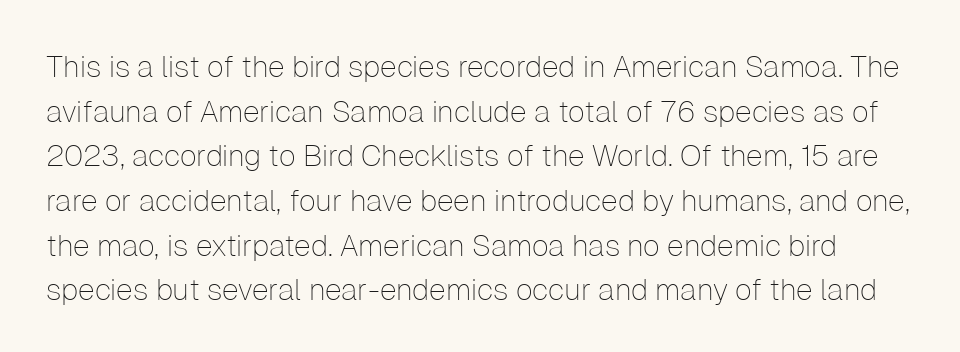
Q: Is the text bold? A: No.
Q: Is the text italic (slanted)? A: No, it is upright.
Q: Is the typeface a serif or a sans-serif typeface? A: Sans-serif.
Q: Is the text underlined? A: No.
Q: Is the spacing between letters normal or unusually wide? A: Normal.
Q: Is the spacing between lines tight, normal or loose? A: Normal.
Q: Width (condensed, normal, or wide)? A: Normal.
Q: Stroke contrast? A: Low.
Q: x-height? A: Medium.
Q: Monospaced? A: No.
